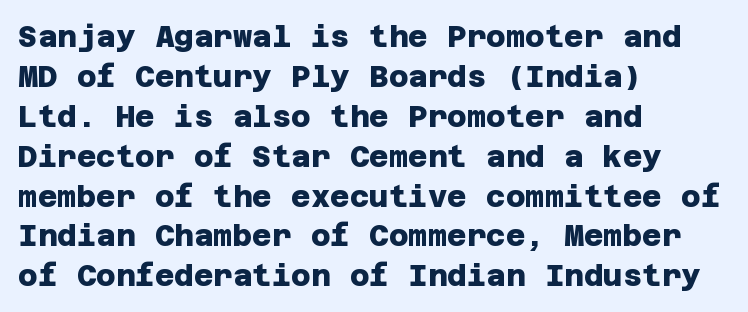
{"serif": "no", "bold": "yes", "weight": "heavy", "width": "normal", "stroke_contrast": "low", "x_height": "large", "underline": "no", "align": "left", "line_spacing": "normal", "line_spacing_ratio": 1.33, "letter_spacing": "normal", "letter_spacing_em": 0.0, "glyph_px": 30}
